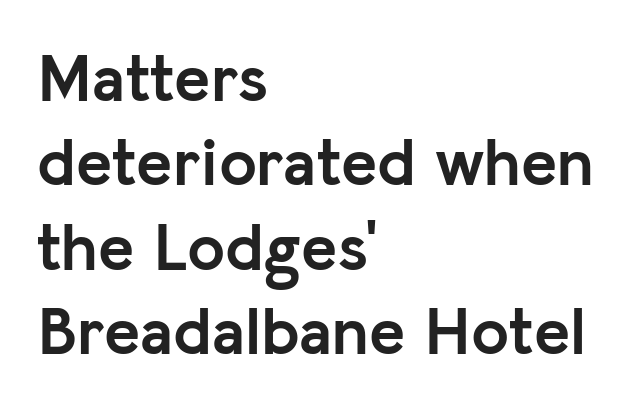
The image shows 68 px semibold sans-serif type, upright; set left-aligned, line spacing 1.24x, normal letter spacing, not underlined; low stroke contrast and a medium x-height.
